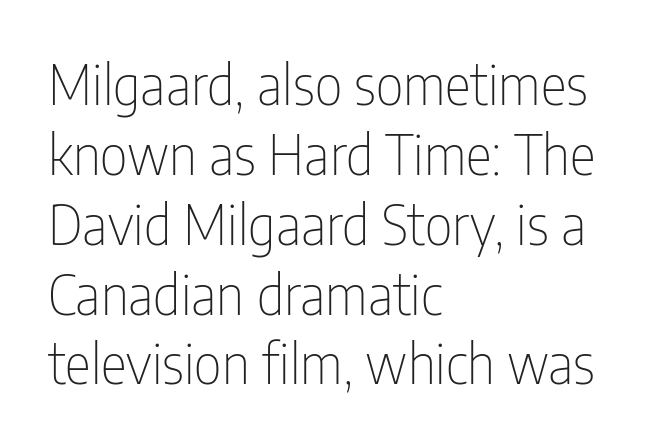
These glyphs show unthickened strokes, regular width or finer. Regarding serifs, this sample does without them. Do the letters lean? They stand straight. Casual observation: everything's shoved over to the left.
